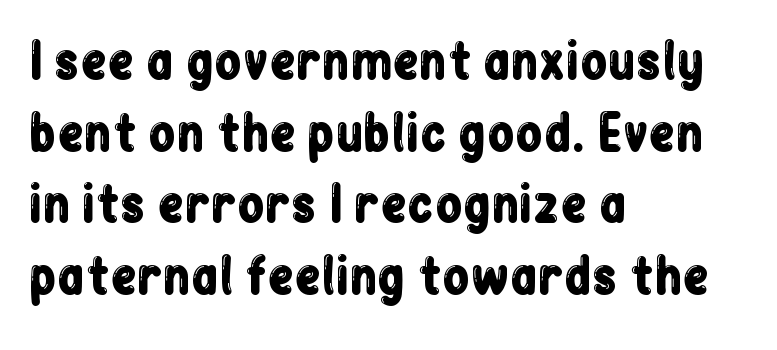
The image shows 49 px condensed sans-serif type, upright; set left-aligned, normal line spacing (1.46x), normal letter spacing, not underlined; low stroke contrast and a medium x-height.
